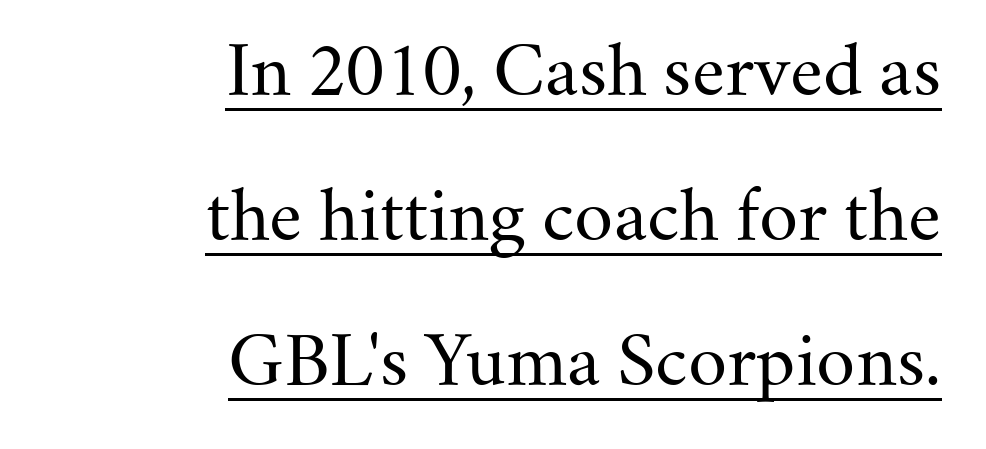
The image shows 68 px regular-weight serif type, upright; set right-aligned, loose line spacing (2.13x), normal letter spacing, underlined; medium stroke contrast and a small x-height.
